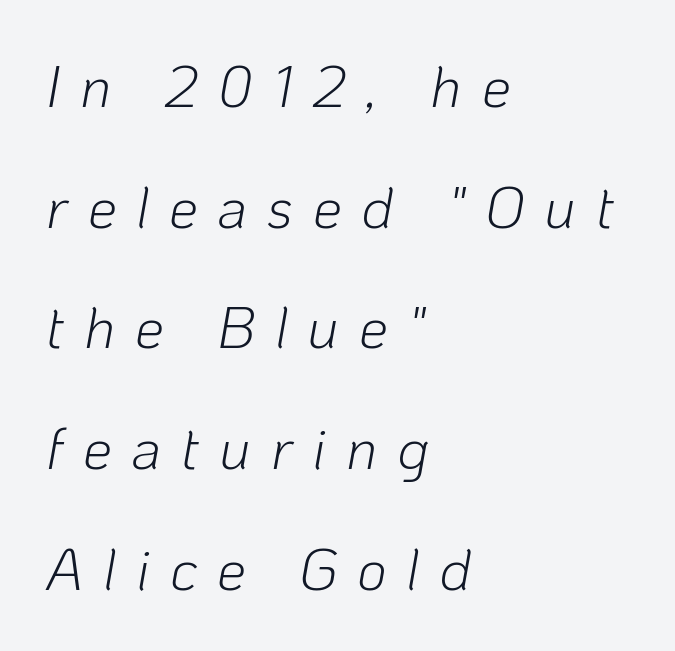
The image shows 58 px light type, italic (leaning right); set left-aligned, loose line spacing (2.08x), unusually wide letter spacing (+0.34 em), not underlined; low stroke contrast and a medium x-height.
